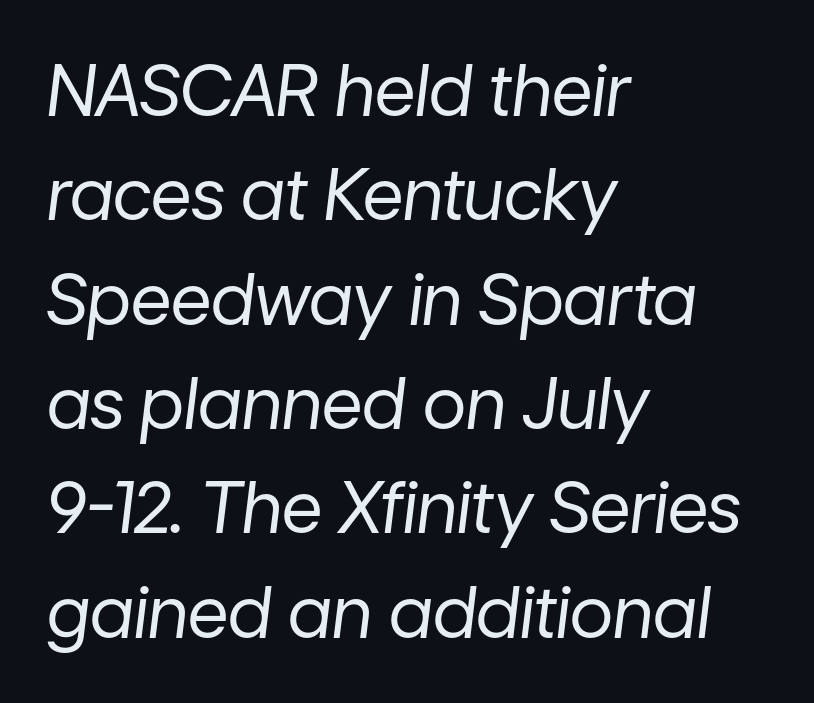
The image shows 71 px regular-weight type, italic (leaning right); set left-aligned, normal line spacing (1.47x), normal letter spacing, not underlined; low stroke contrast and a medium x-height.
